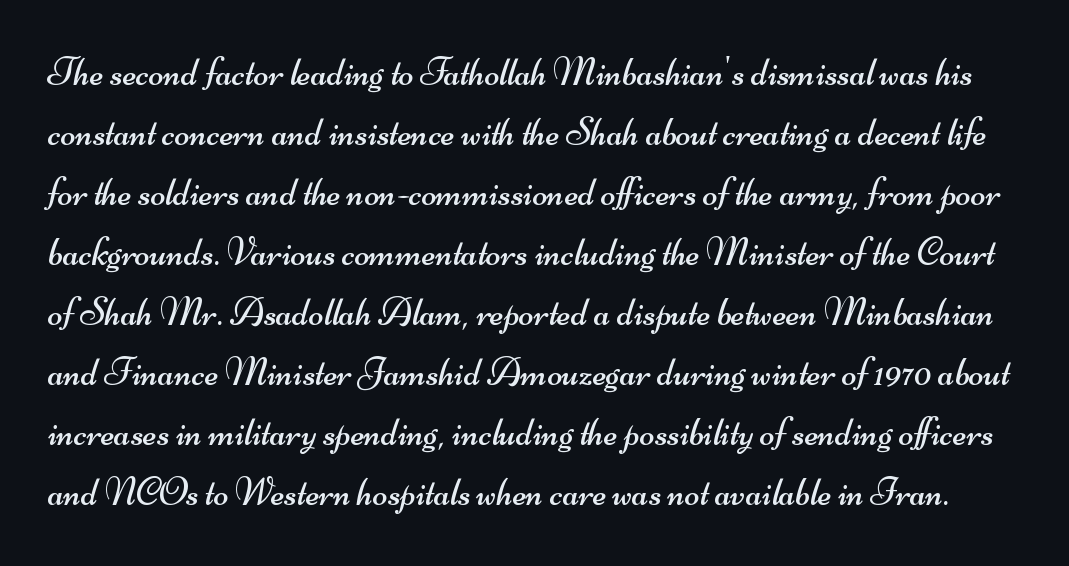
Q: Is the text bold? A: No.
Q: Is the typeface a serif or a sans-serif typeface? A: Sans-serif.
Q: Is the text underlined? A: No.
Q: Is the spacing between letters normal or unusually wide? A: Normal.
Q: Is the spacing between lines tight, normal or loose? A: Normal.
Q: Width (condensed, normal, or wide)? A: Wide.
Q: Stroke contrast? A: Medium.
Q: x-height? A: Small.
Q: Monospaced? A: No.
